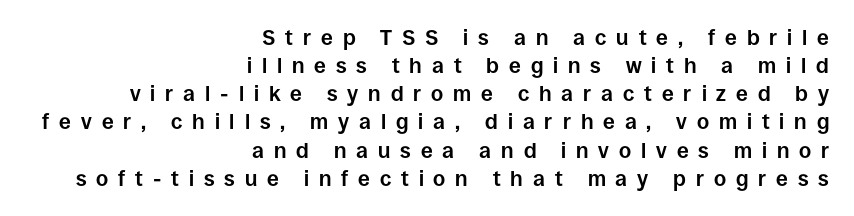
{"italic": "no", "bold": "yes", "underline": "no", "align": "right", "line_spacing": "normal", "line_spacing_ratio": 1.34, "letter_spacing": "wide", "letter_spacing_em": 0.47, "glyph_px": 21}
